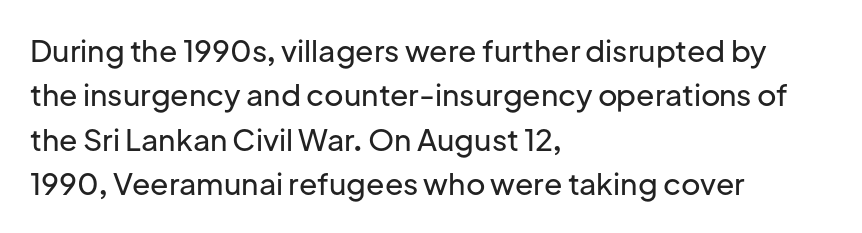
Each letter's strokes conclude bluntly, with no projecting serifs. The letters sit at their default tracking, neither squeezed nor spread. The paragraph shown leans on its left margin. Quick note: underline off.
